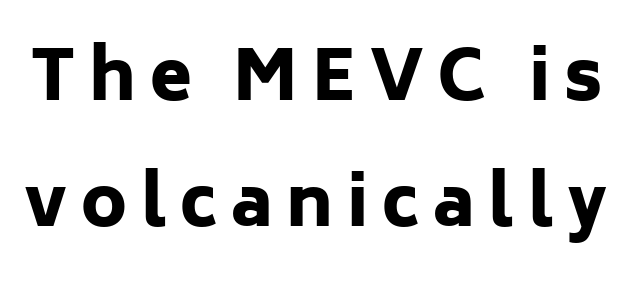
Q: Is the text bold? A: Yes.
Q: Is the text italic (slanted)? A: No, it is upright.
Q: Is the typeface a serif or a sans-serif typeface? A: Sans-serif.
Q: Is the text underlined? A: No.
Q: Is the spacing between letters normal or unusually wide? A: Unusually wide.
Q: Width (condensed, normal, or wide)? A: Normal.
Q: Stroke contrast? A: Low.
Q: x-height? A: Medium.
Q: Monospaced? A: No.
